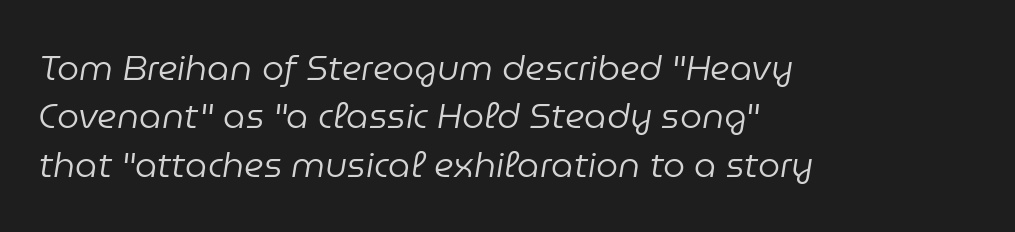
The image shows 35 px regular-weight type, italic (leaning right); set left-aligned, normal line spacing (1.38x), normal letter spacing, not underlined; low stroke contrast and a medium x-height.
